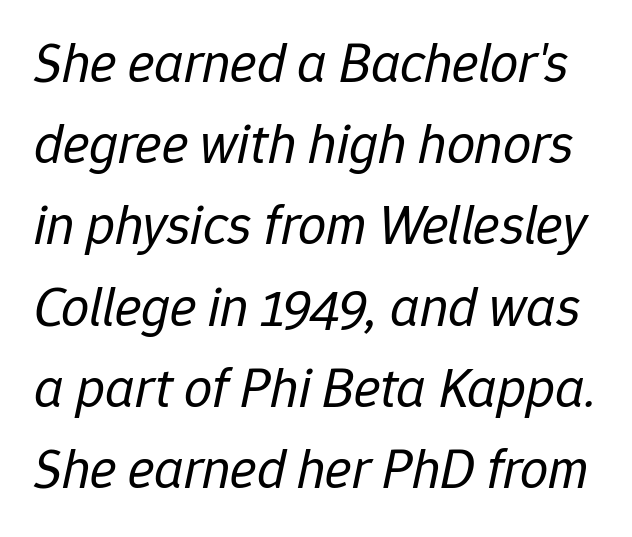
Compared with ordinary roman type, these characters are visibly tilted. Caption: standard tracking, unaltered. The weight tops out at a normal text grade. Any mark beneath the type? The region is blank. The passage shown is typed in a proportional face where columns would drift. Summary of vertical rhythm: regular, with standard interline spacing.
